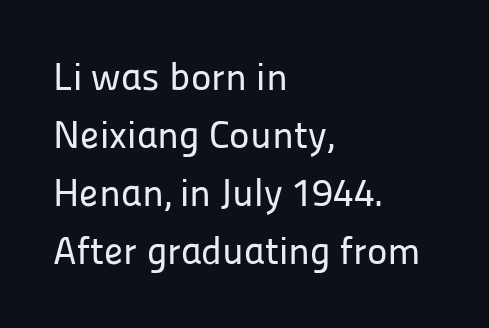
{"serif": "no", "italic": "no", "width": "normal", "stroke_contrast": "low", "x_height": "medium", "monospaced": "no", "underline": "no", "align": "left", "line_spacing": "normal", "line_spacing_ratio": 1.49, "letter_spacing": "normal", "letter_spacing_em": 0.0, "glyph_px": 39}
